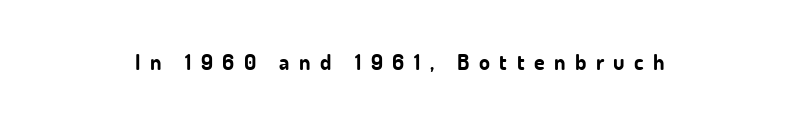
The image shows 22 px bold type, upright; set unusually wide letter spacing (+0.43 em), not underlined.
